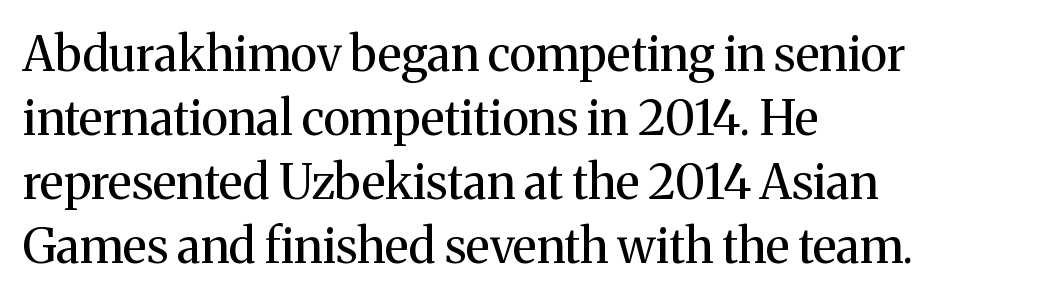
{"serif": "yes", "italic": "no", "bold": "no", "weight": "regular", "width": "normal", "stroke_contrast": "medium", "x_height": "medium", "monospaced": "no", "underline": "no", "align": "left", "line_spacing": "normal", "line_spacing_ratio": 1.33, "letter_spacing": "normal", "letter_spacing_em": 0.0, "glyph_px": 48}
